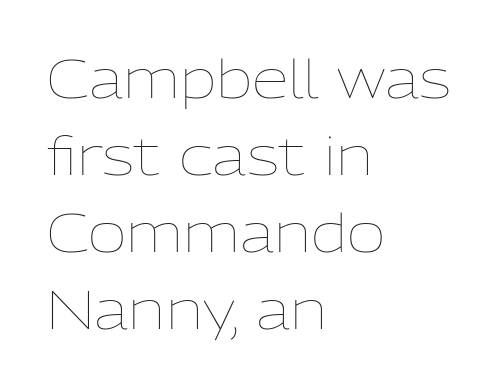
The image shows 53 px thin type, upright; set left-aligned, normal line spacing (1.45x), normal letter spacing, not underlined; low stroke contrast and a medium x-height.
